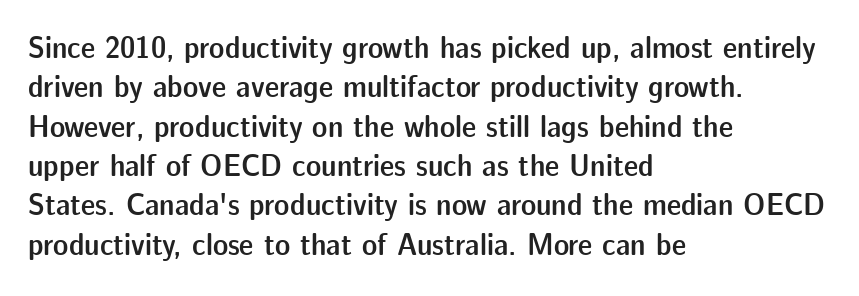
The gap between lines stays unmarked. Here the designer chose a conventional face with non-uniform glyph widths. Unlike italic type, these characters show no tilt at all. On the weight axis this lands at semibold, roughly 600. Default kerning and tracking; the words read as compact shapes. A sans-serif font was chosen for this passage.
